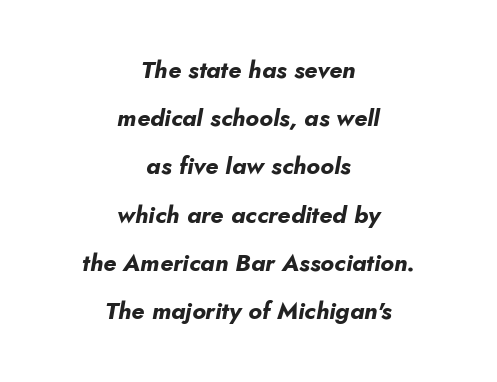
Q: Is the text bold? A: Yes.
Q: Is the text italic (slanted)? A: Yes, it leans right by about 10 degrees.
Q: Is the text underlined? A: No.
Q: How is the paragraph aligned? A: Centered.
Q: Is the spacing between letters normal or unusually wide? A: Normal.
Q: Is the spacing between lines tight, normal or loose? A: Loose.
